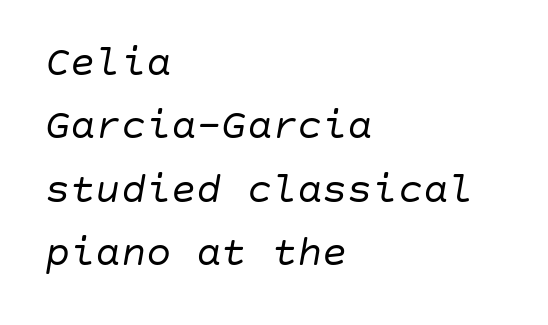
Letters have the restrained weight of plain body copy at most. Quick note: interline space is typical. Glance below the letters and you will spot only blank space. Look at the tracking — it's just the regular setting, nothing added. The passage is arranged the way most books set body copy — flush left.
